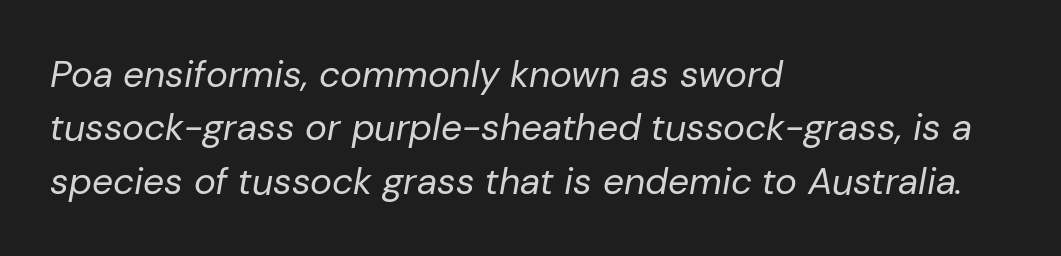
The font sits on the lighter half of the weight spectrum, regular included. Style check: oblique. Visually the block forms a straight wall on the left and a jagged coastline on the right. Descender tails drop into unmarked territory. The face used here is proportionally spaced, like ordinary book or web type. Between one letter and the next there's only the usual sliver of space.
